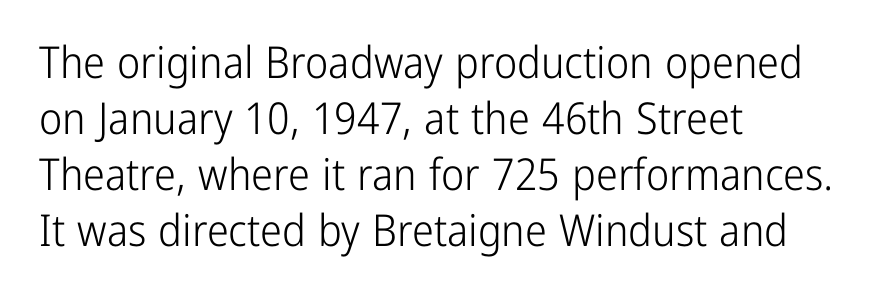
Q: Is the text bold? A: No.
Q: Is the text italic (slanted)? A: No, it is upright.
Q: Is the typeface a serif or a sans-serif typeface? A: Sans-serif.
Q: Is the text underlined? A: No.
Q: How is the paragraph aligned? A: Left-aligned.
Q: Is the spacing between letters normal or unusually wide? A: Normal.
Q: Is the spacing between lines tight, normal or loose? A: Normal.
Q: Width (condensed, normal, or wide)? A: Condensed.
Q: Stroke contrast? A: Low.
Q: x-height? A: Medium.
Q: Monospaced? A: No.
